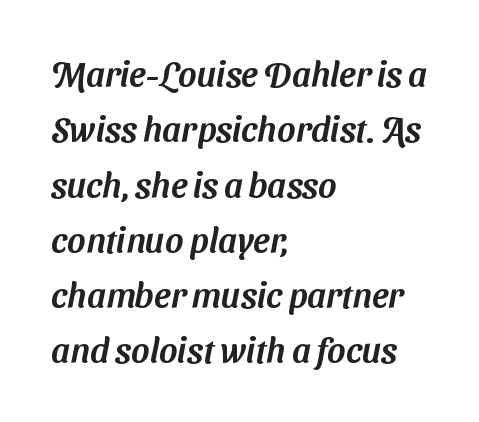
{"serif": "no", "width": "normal", "stroke_contrast": "medium", "x_height": "medium", "monospaced": "no", "underline": "no", "align": "left", "line_spacing": "normal", "line_spacing_ratio": 1.58, "letter_spacing": "normal", "letter_spacing_em": 0.0, "glyph_px": 35}
